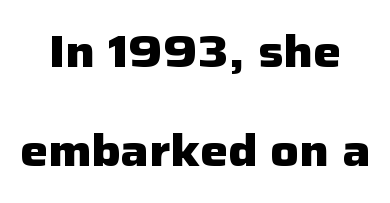
{"serif": "no", "italic": "no", "bold": "yes", "weight": "heavy", "width": "normal", "stroke_contrast": "low", "x_height": "medium", "monospaced": "no", "underline": "no", "align": "center", "line_spacing": "loose", "line_spacing_ratio": 2.24, "letter_spacing": "normal", "letter_spacing_em": 0.0, "glyph_px": 44}
